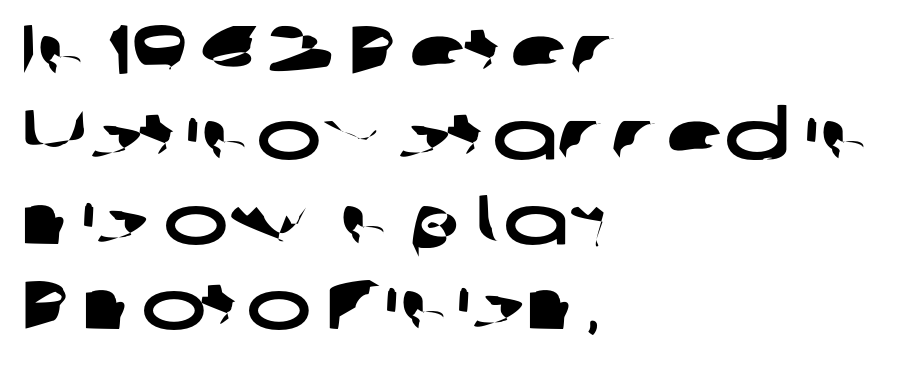
The image shows 69 px wide sans-serif type; set left-aligned, line spacing 1.23x, normal letter spacing, not underlined; low stroke contrast and a medium x-height.
